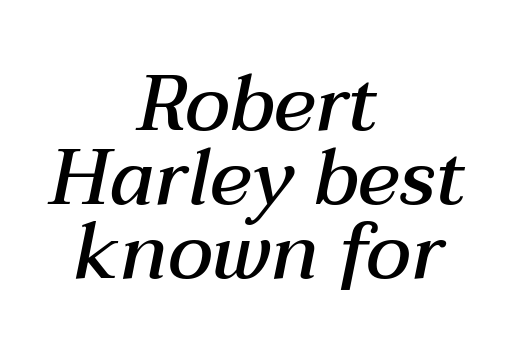
{"italic": "yes", "lean": "right", "slant_degrees": 12, "bold": "semi", "weight": "semibold", "width": "normal", "stroke_contrast": "medium", "x_height": "medium", "monospaced": "no", "underline": "no", "align": "center", "line_spacing": "tight", "line_spacing_ratio": 0.95, "letter_spacing": "normal", "letter_spacing_em": 0.0, "glyph_px": 78}
